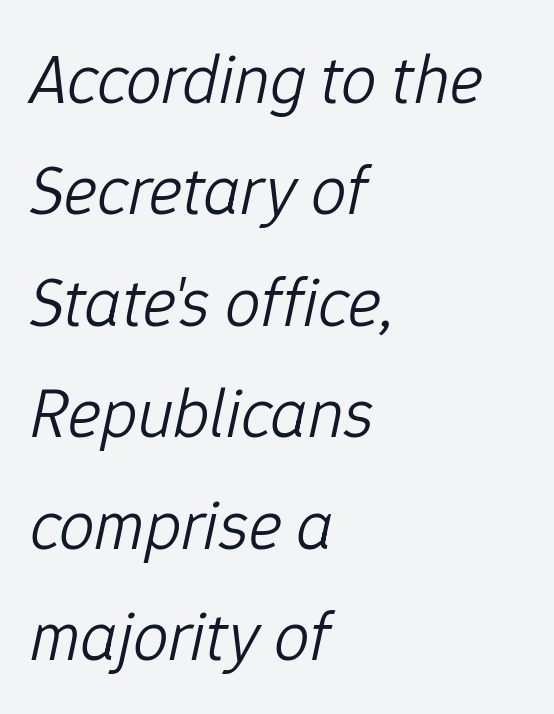
The image shows 71 px light type, italic (leaning right); set left-aligned, normal line spacing (1.57x), normal letter spacing, not underlined; low stroke contrast and a medium x-height.
